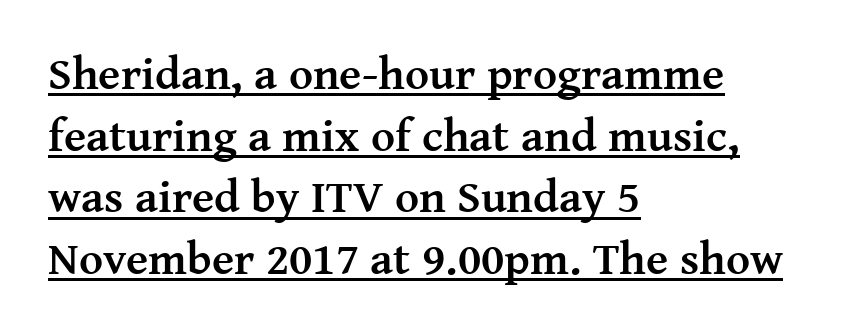
Q: Is the text bold? A: Yes.
Q: Is the text italic (slanted)? A: No, it is upright.
Q: Is the typeface a serif or a sans-serif typeface? A: Serif.
Q: Is the text underlined? A: Yes.
Q: How is the paragraph aligned? A: Left-aligned.
Q: Is the spacing between letters normal or unusually wide? A: Normal.
Q: Is the spacing between lines tight, normal or loose? A: Normal.
Q: Width (condensed, normal, or wide)? A: Normal.
Q: Stroke contrast? A: Medium.
Q: x-height? A: Medium.
Q: Monospaced? A: No.
